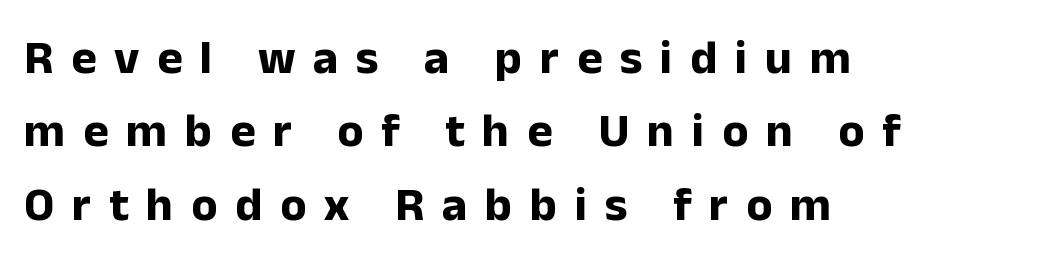
Q: Is the text bold? A: Yes.
Q: Is the text italic (slanted)? A: No, it is upright.
Q: Is the typeface a serif or a sans-serif typeface? A: Sans-serif.
Q: Is the text underlined? A: No.
Q: How is the paragraph aligned? A: Left-aligned.
Q: Is the spacing between letters normal or unusually wide? A: Unusually wide.
Q: Is the spacing between lines tight, normal or loose? A: Normal.
Q: Width (condensed, normal, or wide)? A: Normal.
Q: Stroke contrast? A: Low.
Q: x-height? A: Medium.
Q: Monospaced? A: No.
